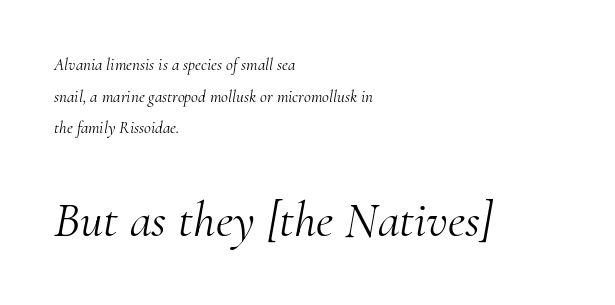
Q: Is the text bold? A: No.
Q: Is the text italic (slanted)? A: Yes, it leans right by about 10 degrees.
Q: Is the typeface a serif or a sans-serif typeface? A: Serif.
Q: Is the text underlined? A: No.
Q: How is the paragraph aligned? A: Left-aligned.
Q: Is the spacing between letters normal or unusually wide? A: Normal.
Q: Which block of text is set in a larger size, the first (top) or the second (bottom)? A: The second (bottom) one.
Q: Width (condensed, normal, or wide)? A: Normal.
Q: Stroke contrast? A: Medium.
Q: x-height? A: Small.
Q: Monospaced? A: No.
